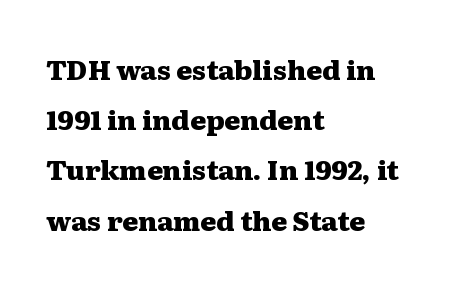
The type is set solid horizontally, with unmodified tracking. On the weight axis this lands at bold, roughly 700. One-word summary of the alignment: left. Quick note: underline off. This sample uses an upright cut, with every glyph sitting square on the baseline.
